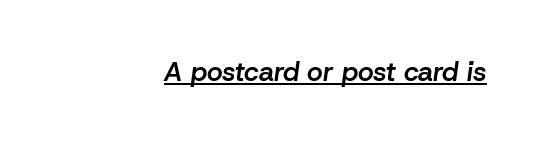
Q: Is the text bold? A: Semi-bold.
Q: Is the text italic (slanted)? A: Yes, it leans right by about 8 degrees.
Q: Is the text underlined? A: Yes.
Q: How is the paragraph aligned? A: Right-aligned.
Q: Is the spacing between letters normal or unusually wide? A: Normal.
